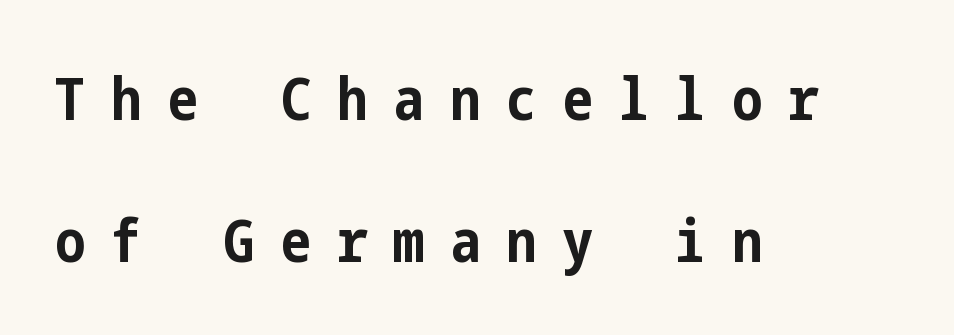
{"serif": "no", "italic": "no", "bold": "yes", "weight": "bold", "width": "condensed", "stroke_contrast": "low", "x_height": "medium", "underline": "no", "align": "left", "line_spacing": "loose", "line_spacing_ratio": 2.36, "letter_spacing": "wide", "letter_spacing_em": 0.44, "glyph_px": 60}
